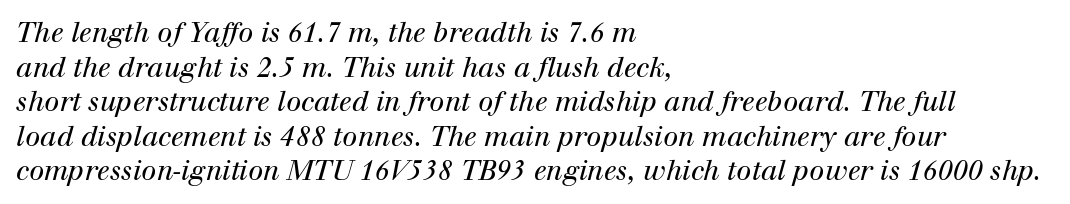
{"italic": "yes", "lean": "right", "slant_degrees": 12, "bold": "no", "underline": "no", "align": "left", "line_spacing": "normal", "line_spacing_ratio": 1.28, "letter_spacing": "normal", "letter_spacing_em": 0.0, "glyph_px": 27}
